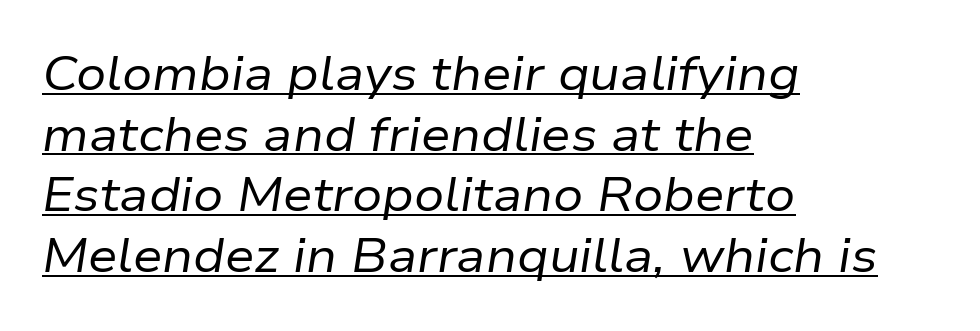
Q: Is the text bold? A: No.
Q: Is the text italic (slanted)? A: Yes, it leans right by about 9 degrees.
Q: Is the text underlined? A: Yes.
Q: How is the paragraph aligned? A: Left-aligned.
Q: Is the spacing between letters normal or unusually wide? A: Normal.
Q: Is the spacing between lines tight, normal or loose? A: Normal.
Q: Width (condensed, normal, or wide)? A: Normal.
Q: Stroke contrast? A: Low.
Q: x-height? A: Medium.
Q: Monospaced? A: No.
